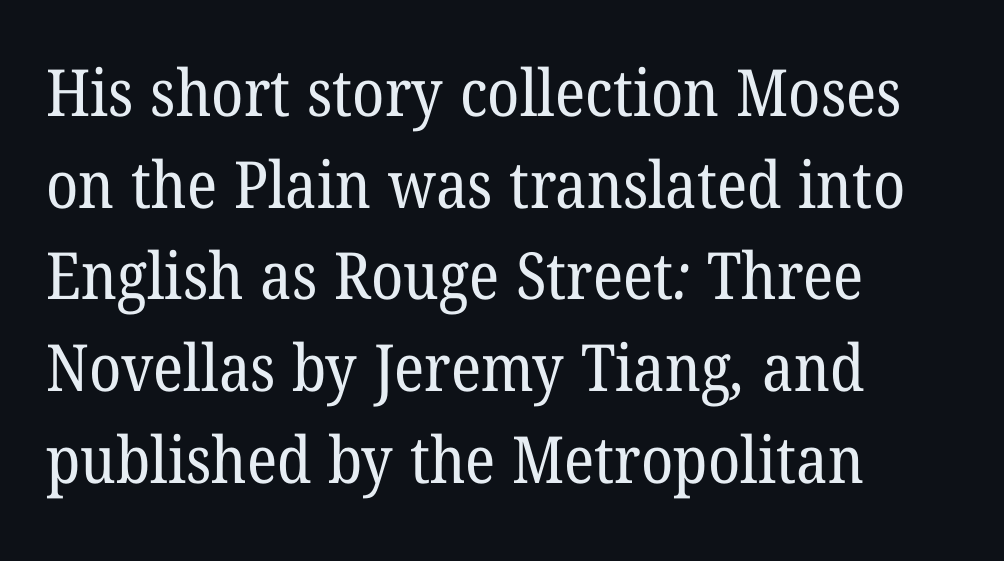
The image shows 65 px regular-weight serif type; set left-aligned, normal line spacing (1.41x), normal letter spacing, not underlined; low stroke contrast and a medium x-height.
